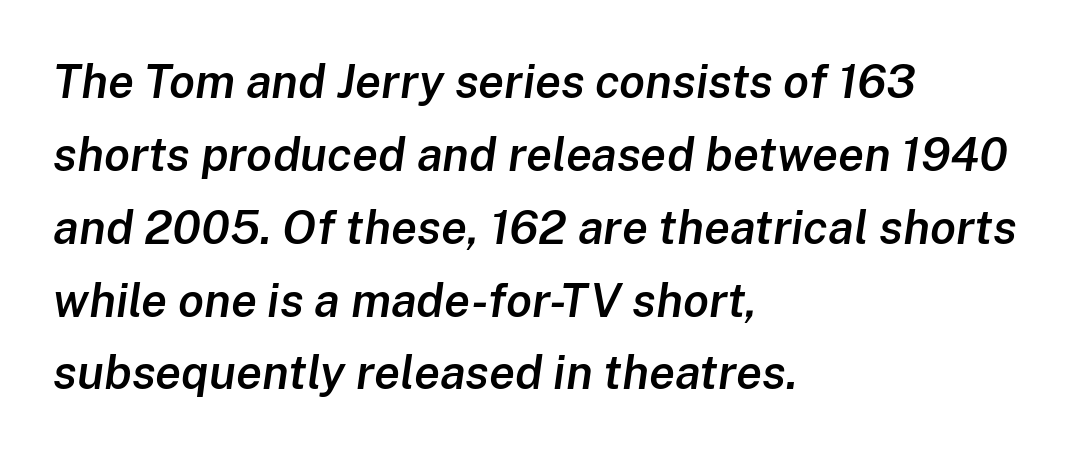
Q: Is the text bold? A: Semi-bold.
Q: Is the text italic (slanted)? A: Yes, it leans right by about 8 degrees.
Q: Is the text underlined? A: No.
Q: How is the paragraph aligned? A: Left-aligned.
Q: Is the spacing between letters normal or unusually wide? A: Normal.
Q: Is the spacing between lines tight, normal or loose? A: Normal.
Q: Width (condensed, normal, or wide)? A: Normal.
Q: Stroke contrast? A: Low.
Q: x-height? A: Medium.
Q: Monospaced? A: No.
